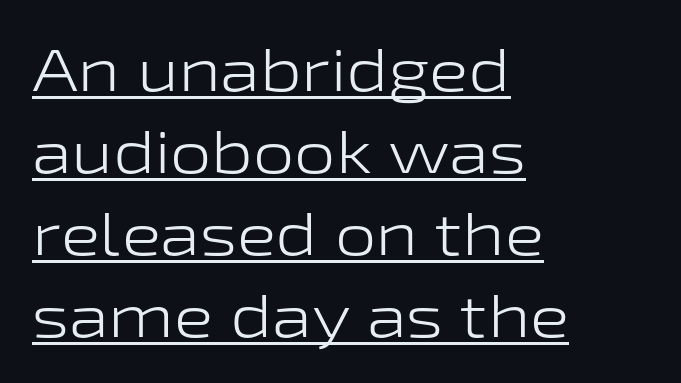
The image shows 59 px light, wide sans-serif type, upright; set left-aligned, normal line spacing (1.39x), normal letter spacing, underlined; low stroke contrast and a medium x-height.
